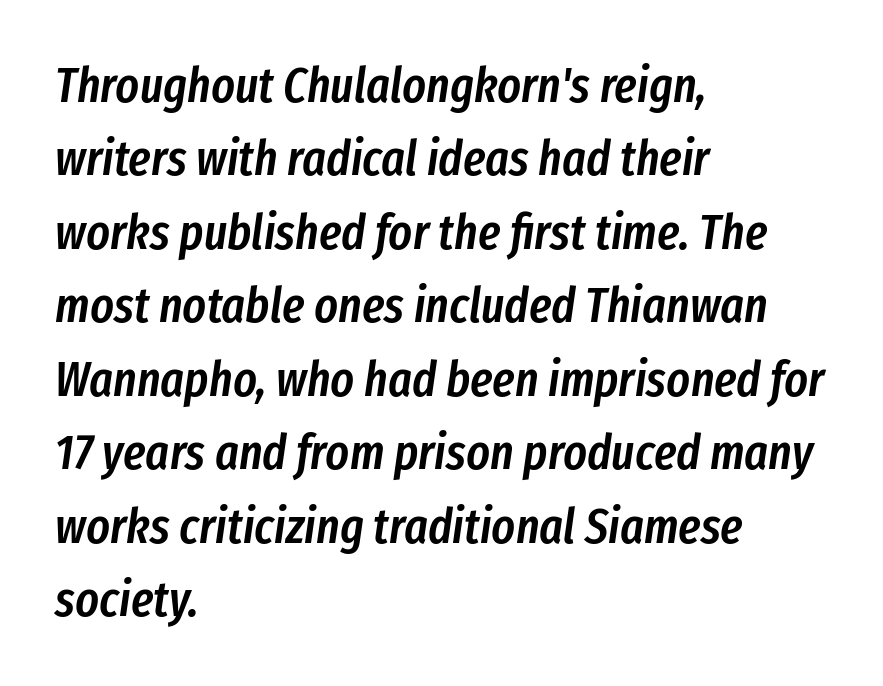
Rendered with sloped, italic letterforms. These lines are rendered in a variable-pitch font. These lines are set flush left with a ragged right edge. Stroke thickness is moderately raised; the sample reads as semibold. A normal amount of white space separates one row of letters from the next. Unmarked baselines from the first word to the last.
